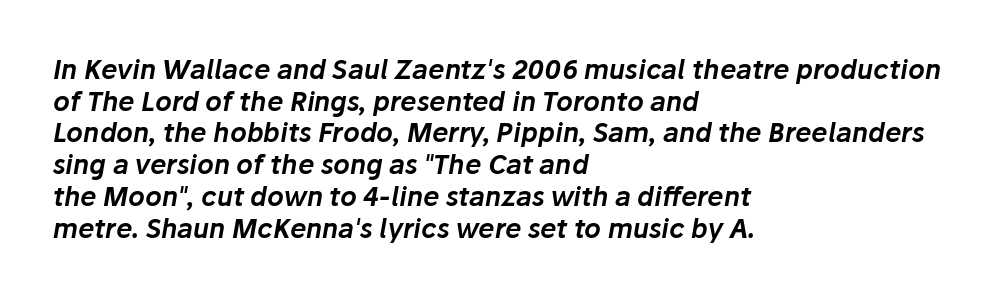
The image shows 26 px text type, italic (leaning right); set left-aligned, line spacing 1.22x, normal letter spacing, not underlined.
